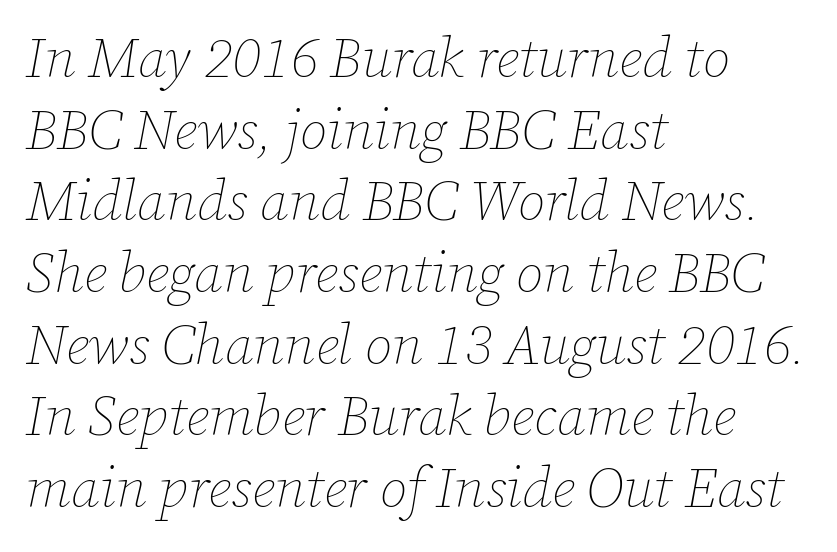
{"italic": "yes", "lean": "right", "slant_degrees": 12, "bold": "no", "weight": "thin", "width": "normal", "stroke_contrast": "low", "x_height": "medium", "monospaced": "no", "underline": "no", "align": "left", "line_spacing": "normal", "line_spacing_ratio": 1.28, "letter_spacing": "normal", "letter_spacing_em": 0.0, "glyph_px": 56}
